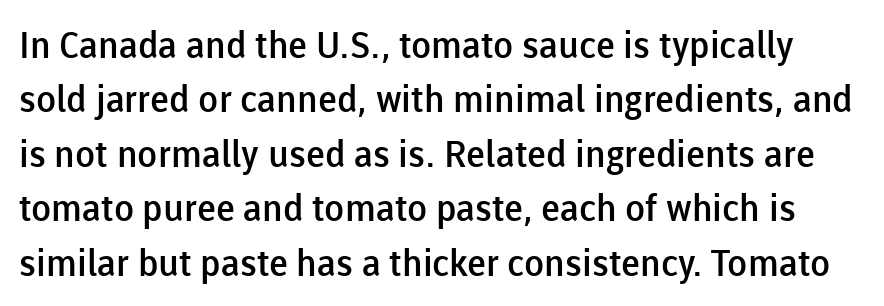
Q: Is the text bold? A: Semi-bold.
Q: Is the text italic (slanted)? A: No, it is upright.
Q: Is the typeface a serif or a sans-serif typeface? A: Sans-serif.
Q: Is the text underlined? A: No.
Q: Is the spacing between letters normal or unusually wide? A: Normal.
Q: Is the spacing between lines tight, normal or loose? A: Normal.
Q: Width (condensed, normal, or wide)? A: Normal.
Q: Stroke contrast? A: Low.
Q: x-height? A: Medium.
Q: Monospaced? A: No.
